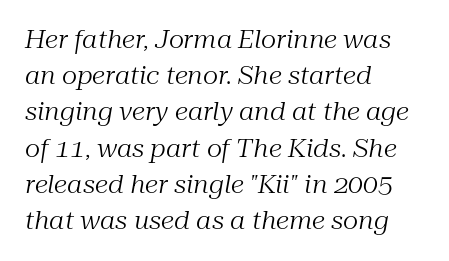
Q: Is the text bold? A: No.
Q: Is the text italic (slanted)? A: Yes, it leans right by about 10 degrees.
Q: Is the text underlined? A: No.
Q: How is the paragraph aligned? A: Left-aligned.
Q: Is the spacing between letters normal or unusually wide? A: Normal.
Q: Is the spacing between lines tight, normal or loose? A: Normal.
